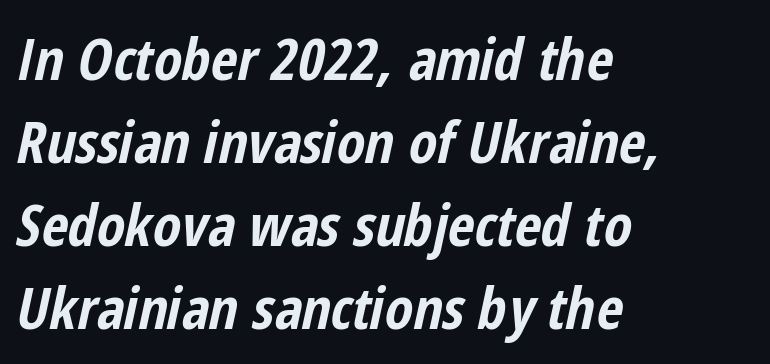
These lines are rendered in a variable-pitch font. Heavy-handed strokes throughout: this text is bold. Unmarked baselines from the first word to the last. This sample uses plain, unmodified letter spacing.
